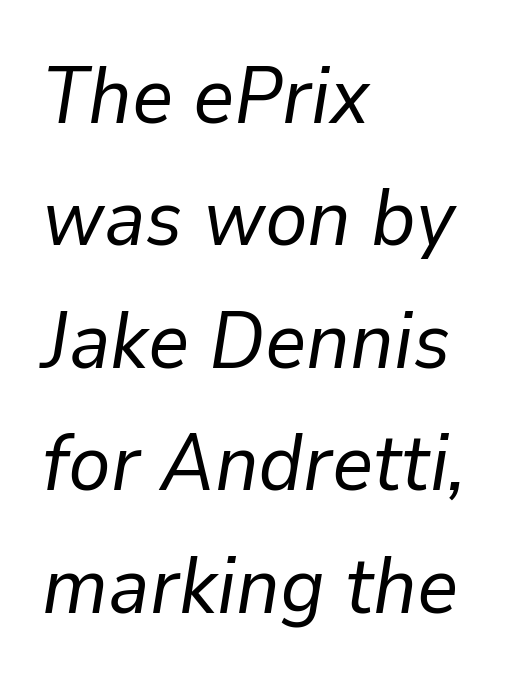
{"italic": "yes", "lean": "right", "slant_degrees": 9, "bold": "no", "weight": "regular", "width": "normal", "stroke_contrast": "low", "x_height": "medium", "monospaced": "no", "underline": "no", "align": "left", "line_spacing": "normal", "line_spacing_ratio": 1.53, "letter_spacing": "normal", "letter_spacing_em": 0.0, "glyph_px": 80}
